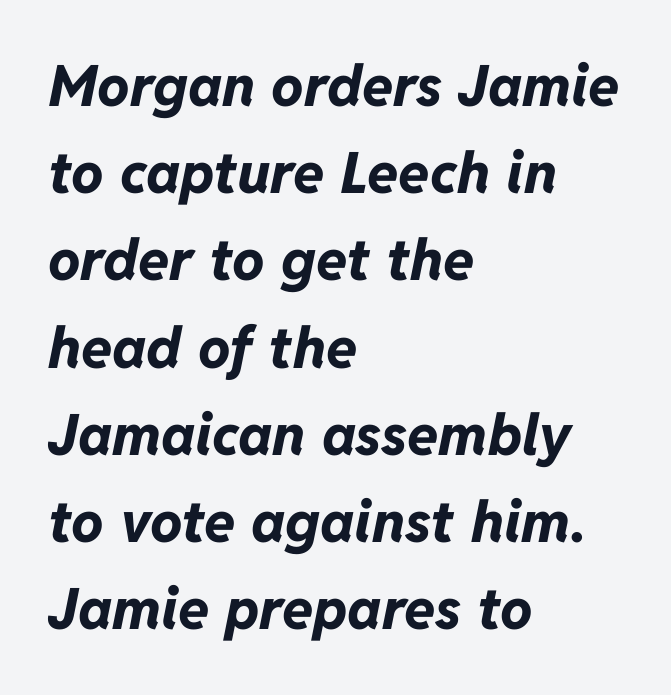
The image shows 57 px bold type, italic (leaning right); set left-aligned, normal line spacing (1.53x), normal letter spacing, not underlined; low stroke contrast and a medium x-height.
